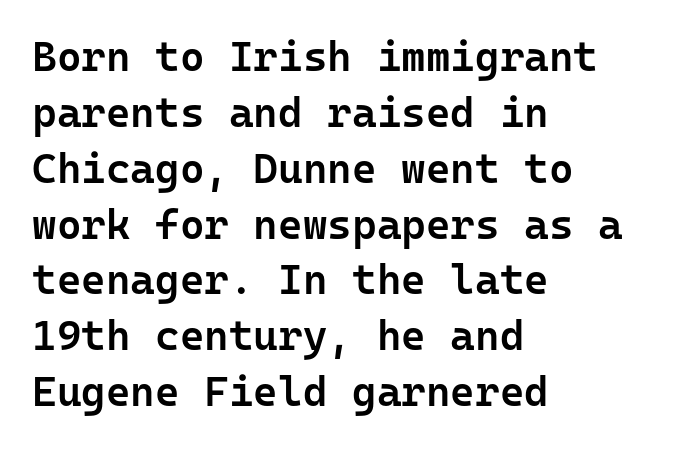
Does the leading feel generous? No, just average. Posture: straight, roman, zero tilt. A typesetter would call this zero additional tracking. Compared with a centered layout, this one pins lines to the left instead. Does the weight exceed regular? Yes, but only to semibold. Is this a fixed-width face? Yes — each glyph sits in an identical cell.
